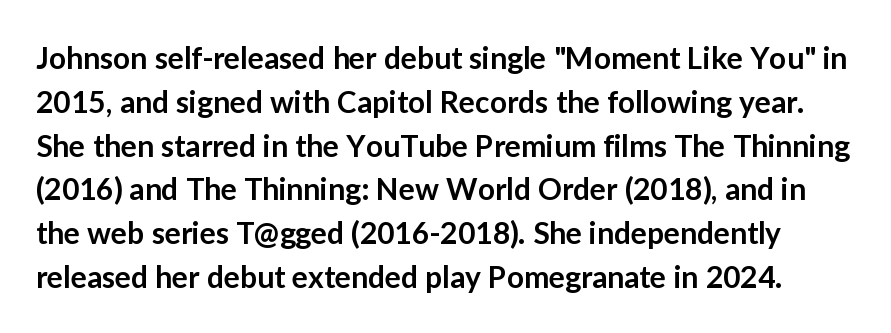
{"serif": "no", "italic": "no", "bold": "semi", "weight": "semibold", "width": "normal", "stroke_contrast": "low", "x_height": "medium", "monospaced": "no", "underline": "no", "line_spacing": "normal", "line_spacing_ratio": 1.46, "letter_spacing": "normal", "letter_spacing_em": 0.0, "glyph_px": 30}
